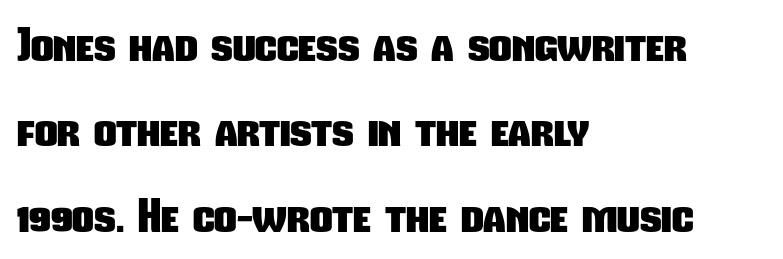
Q: Is the text bold? A: Yes.
Q: Is the typeface a serif or a sans-serif typeface? A: Sans-serif.
Q: Is the text underlined? A: No.
Q: How is the paragraph aligned? A: Left-aligned.
Q: Is the spacing between letters normal or unusually wide? A: Normal.
Q: Is the spacing between lines tight, normal or loose? A: Loose.
Q: Width (condensed, normal, or wide)? A: Condensed.
Q: Stroke contrast? A: Low.
Q: x-height? A: Medium.
Q: Monospaced? A: No.
